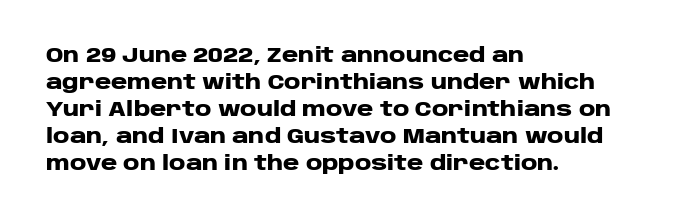
The image shows 20 px bold type, upright; set left-aligned, normal line spacing (1.35x), normal letter spacing, not underlined.
